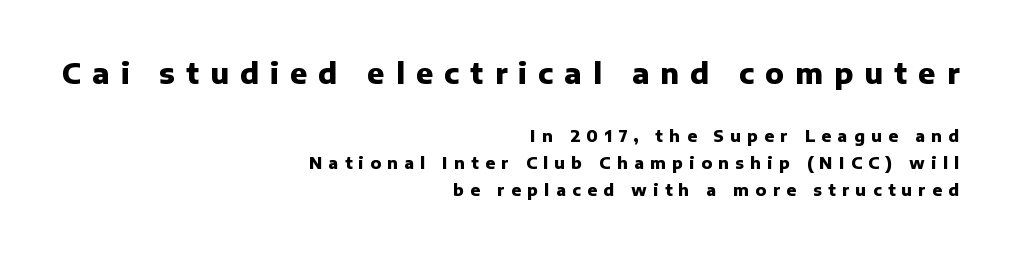
In CSS terms this would be text-align: right. Check under the words: just untouched page. Looks like regular typesetting: each glyph gets only the width it needs. The text was rendered using a sans face with plain stroke endings. This layout puts the oversized block above and the modest block below. Vertical strokes here are truly vertical.
